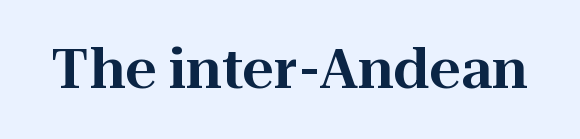
Look at the tracking — it's just the regular setting, nothing added. When letters stand straight like this, we call the style roman or upright. These lines are rendered in a variable-pitch font. The typeface chosen for these lines features serifs. Check under the words: just untouched page.
